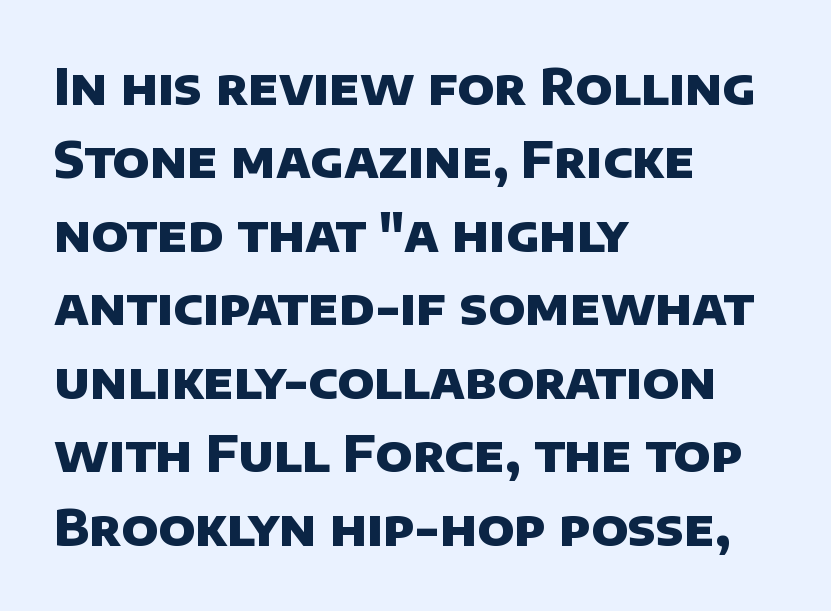
Q: Is the text bold? A: Yes.
Q: Is the typeface a serif or a sans-serif typeface? A: Sans-serif.
Q: Is the text underlined? A: No.
Q: How is the paragraph aligned? A: Left-aligned.
Q: Is the spacing between letters normal or unusually wide? A: Normal.
Q: Is the spacing between lines tight, normal or loose? A: Normal.
Q: Width (condensed, normal, or wide)? A: Normal.
Q: Stroke contrast? A: Low.
Q: x-height? A: Large.
Q: Monospaced? A: No.
